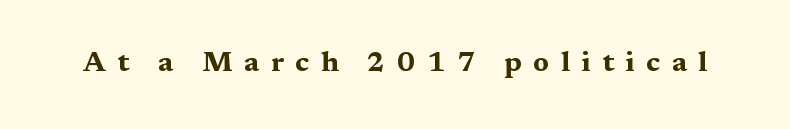
Think of a printed novel: that variable character pitch is what you see here. The font's upright variant was chosen for this text. Does the weight exceed regular? Yes, all the way to bold. Anything drawn beneath the words? Only blank space. Check where the strokes stop: tiny serifs finish them off.
